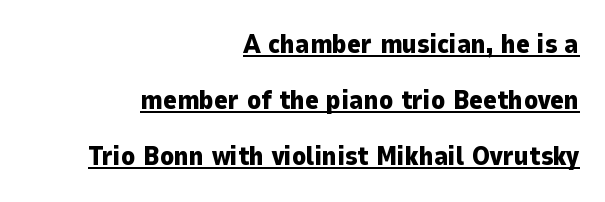
The image shows 26 px bold type, upright; set right-aligned, loose line spacing (2.16x), normal letter spacing, underlined.
